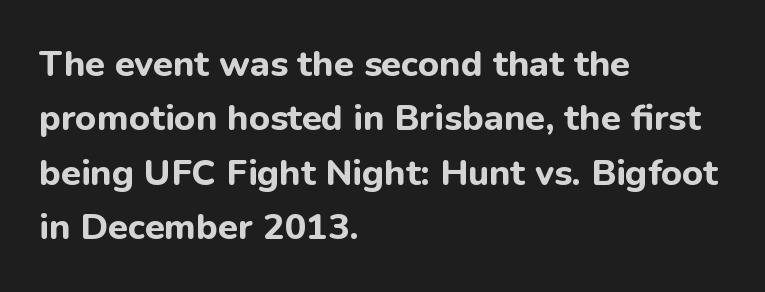
The image shows 36 px bold sans-serif type, upright; set left-aligned, normal line spacing (1.51x), normal letter spacing, not underlined; low stroke contrast and a medium x-height.
